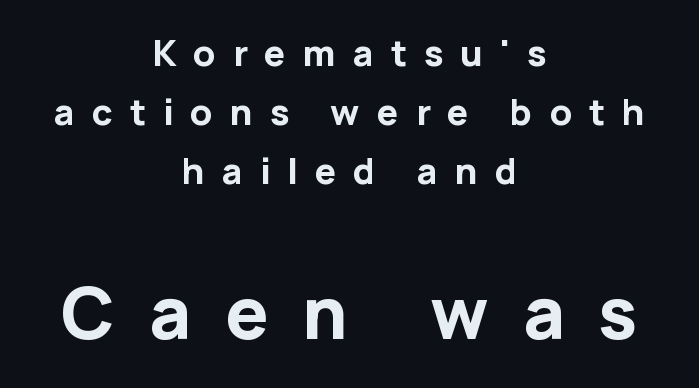
{"serif": "no", "italic": "no", "bold": "yes", "weight": "bold", "width": "normal", "stroke_contrast": "low", "x_height": "medium", "monospaced": "no", "underline": "no", "align": "center", "line_spacing": "normal", "line_spacing_ratio": 1.64, "letter_spacing": "wide", "letter_spacing_em": 0.47, "larger_block": "second", "size_ratio": 2.0, "glyph_px": 72}
